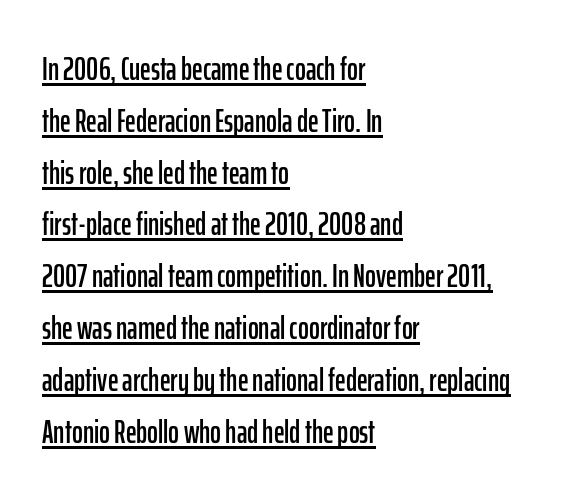
{"serif": "no", "italic": "no", "width": "condensed", "stroke_contrast": "low", "x_height": "medium", "monospaced": "no", "underline": "yes", "align": "left", "line_spacing": "normal", "line_spacing_ratio": 1.57, "letter_spacing": "normal", "letter_spacing_em": 0.0, "glyph_px": 33}
